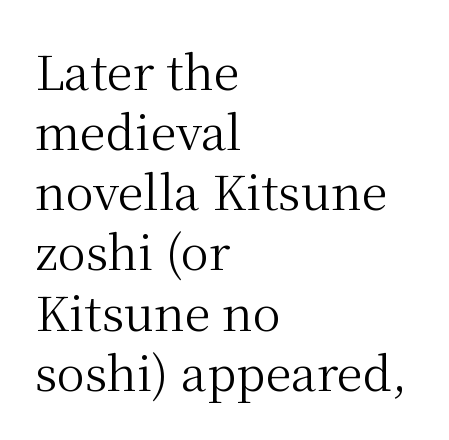
The image shows 47 px regular-weight serif type, upright; set left-aligned, normal line spacing (1.28x), normal letter spacing, not underlined; medium stroke contrast and a medium x-height.
